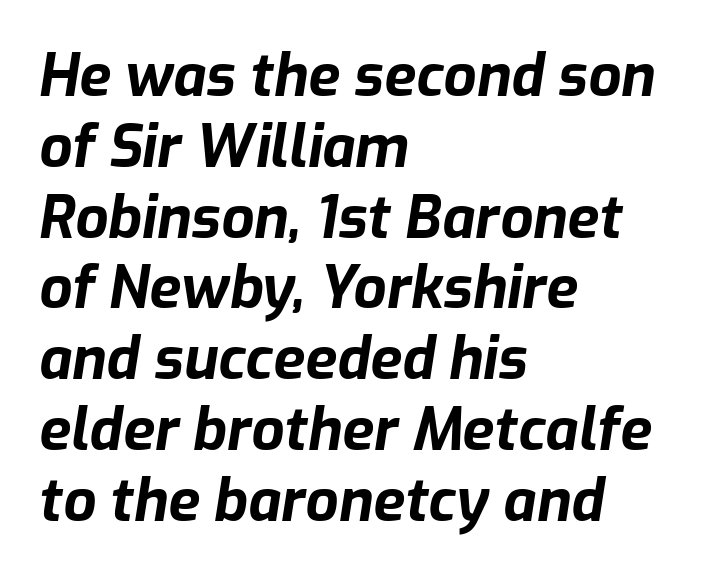
The image shows 58 px bold type, italic (leaning right); set left-aligned, line spacing 1.22x, normal letter spacing, not underlined; low stroke contrast and a medium x-height.
